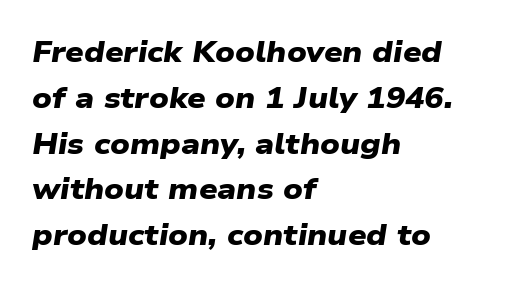
Q: Is the text bold? A: Yes.
Q: Is the typeface a serif or a sans-serif typeface? A: Sans-serif.
Q: Is the text underlined? A: No.
Q: How is the paragraph aligned? A: Left-aligned.
Q: Is the spacing between letters normal or unusually wide? A: Normal.
Q: Is the spacing between lines tight, normal or loose? A: Normal.
Q: Width (condensed, normal, or wide)? A: Wide.
Q: Stroke contrast? A: Low.
Q: x-height? A: Medium.
Q: Monospaced? A: No.
